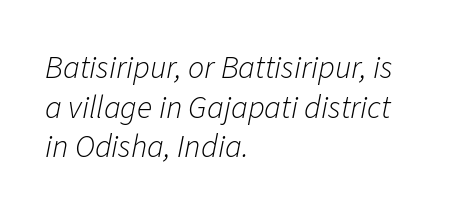
The letterforms sit shoulder to shoulder at normal distance. Looking at the ascenders, they clearly lean. Character widths vary here, with narrow letters taking less room than wide ones. Heaviness? Minimal to ordinary, like unemphasized prose.
